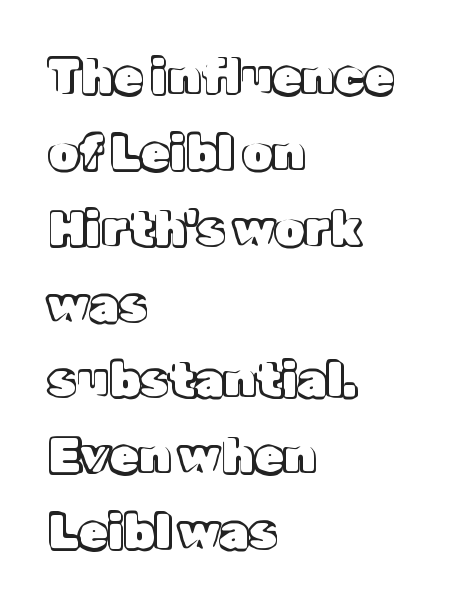
Q: Is the text italic (slanted)? A: No, it is upright.
Q: Is the text underlined? A: No.
Q: How is the paragraph aligned? A: Left-aligned.
Q: Is the spacing between letters normal or unusually wide? A: Normal.
Q: Is the spacing between lines tight, normal or loose? A: Normal.
Q: Width (condensed, normal, or wide)? A: Normal.
Q: x-height? A: Medium.
Q: Monospaced? A: No.
